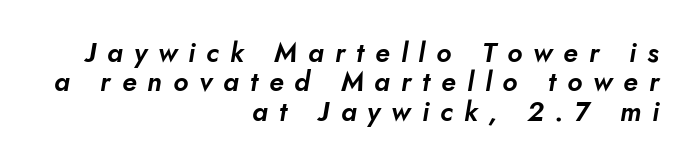
{"underline": "no", "align": "right", "line_spacing": "tight", "line_spacing_ratio": 1.09, "letter_spacing": "wide", "letter_spacing_em": 0.41, "glyph_px": 27}
